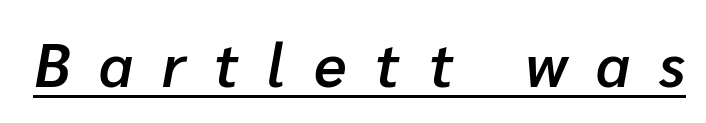
The image shows 61 px semibold type, italic (leaning right); set unusually wide letter spacing (+0.47 em), underlined; low stroke contrast and a medium x-height.
